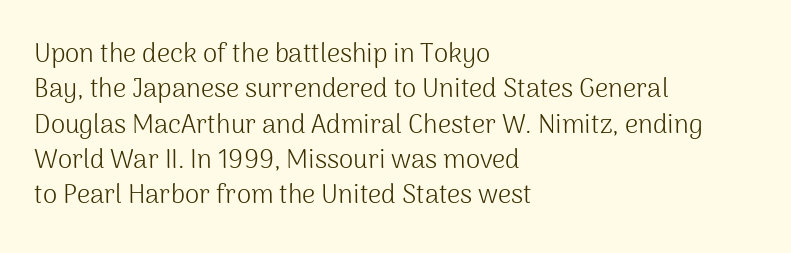
Q: Is the text bold? A: No.
Q: Is the text italic (slanted)? A: No, it is upright.
Q: Is the text underlined? A: No.
Q: How is the paragraph aligned? A: Left-aligned.
Q: Is the spacing between letters normal or unusually wide? A: Normal.
Q: Is the spacing between lines tight, normal or loose? A: Normal.
